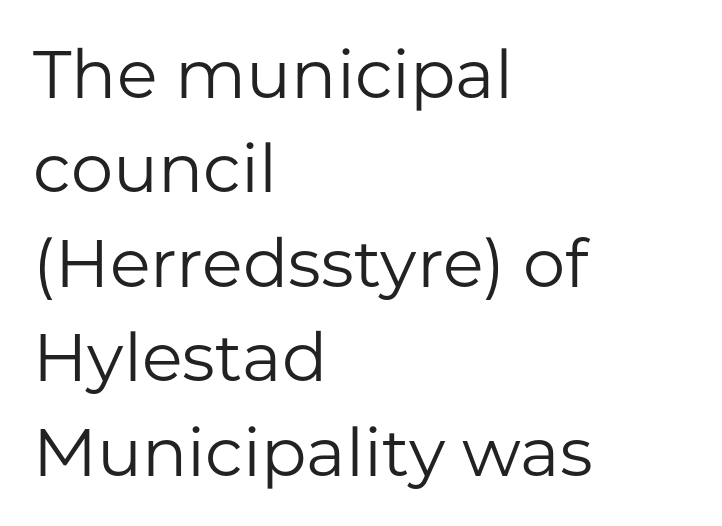
The passage shown is typed in a proportional face where columns would drift. Classification — sans serif. The string is rendered with underlining switched off. The lines in this sample share a left origin and differ only in where they stop. Horizontal bands of white between lines are of average thickness. Vertical strokes here are truly vertical.
